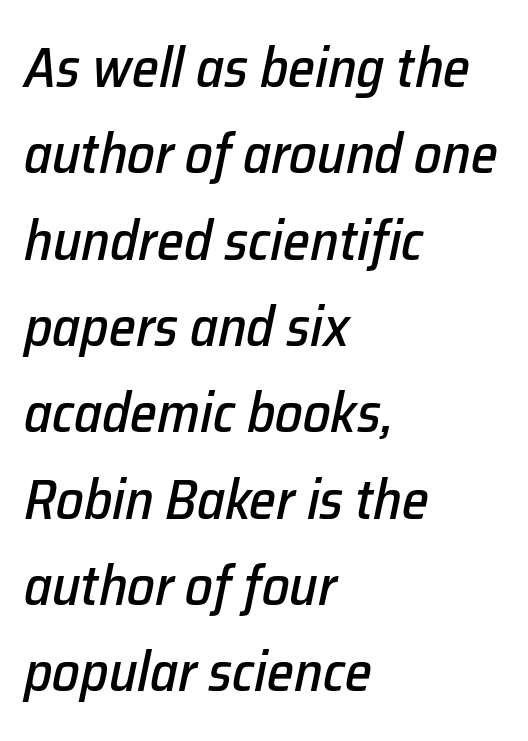
The image shows 55 px text type, italic (leaning right); set left-aligned, normal line spacing (1.57x), normal letter spacing, not underlined; low stroke contrast and a medium x-height.
